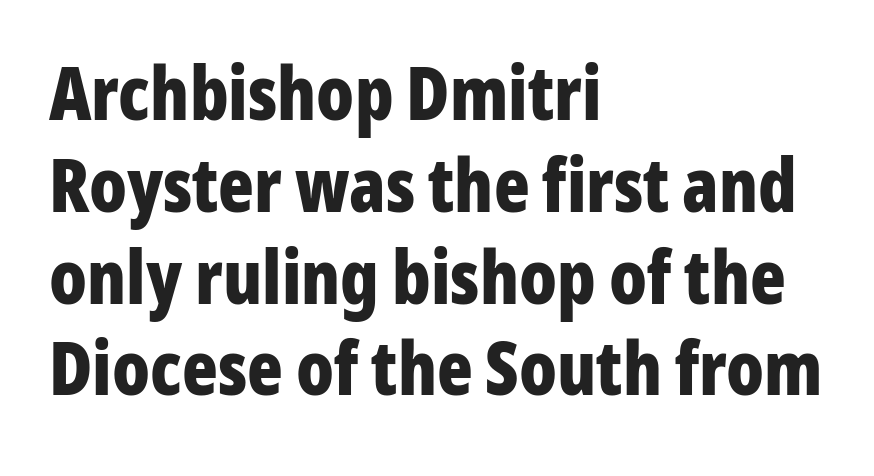
Q: Is the text bold? A: Yes.
Q: Is the text italic (slanted)? A: No, it is upright.
Q: Is the typeface a serif or a sans-serif typeface? A: Sans-serif.
Q: Is the text underlined? A: No.
Q: How is the paragraph aligned? A: Left-aligned.
Q: Is the spacing between letters normal or unusually wide? A: Normal.
Q: Width (condensed, normal, or wide)? A: Condensed.
Q: Stroke contrast? A: Low.
Q: x-height? A: Medium.
Q: Monospaced? A: No.
